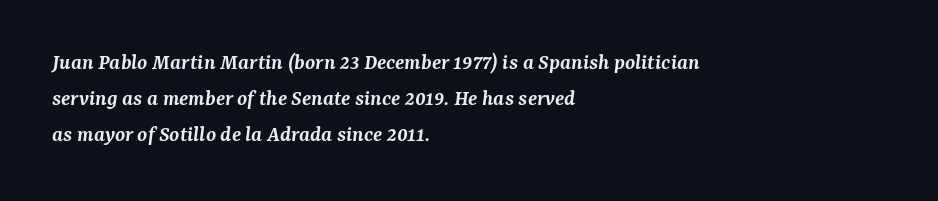
Check under the words: just untouched page. Weight: semibold (demi). Italic? Definitely — the glyphs are oblique. The face used here is rendered with its standard letterfit.
